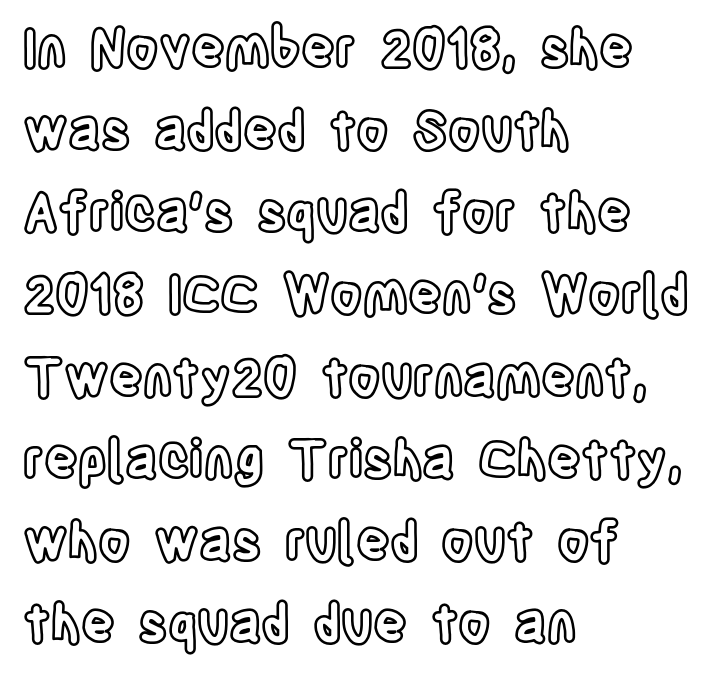
{"italic": "no", "width": "condensed", "x_height": "large", "monospaced": "no", "underline": "no", "align": "left", "line_spacing": "normal", "line_spacing_ratio": 1.58, "letter_spacing": "normal", "letter_spacing_em": 0.0, "glyph_px": 52}
